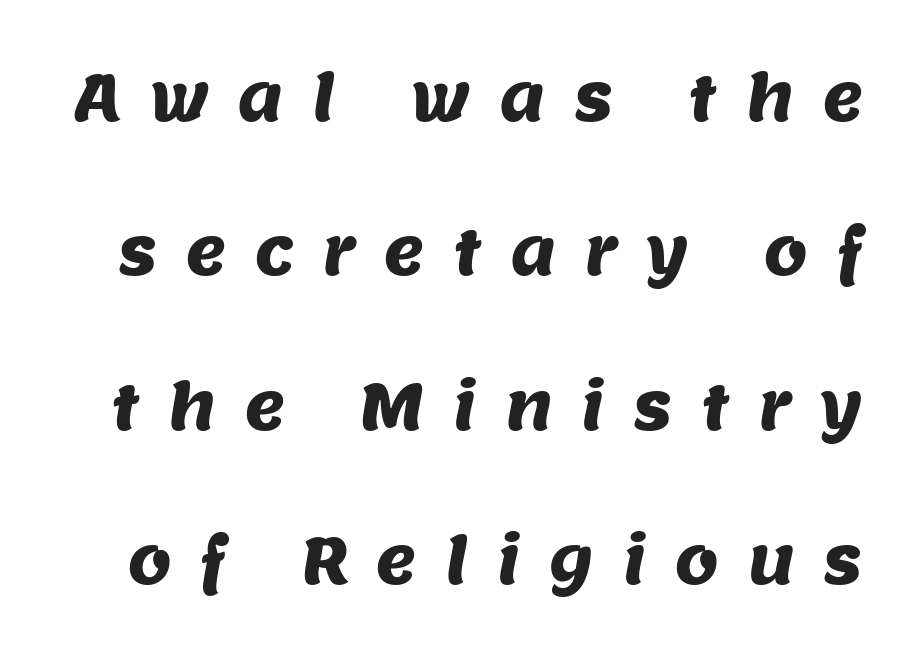
{"serif": "no", "width": "normal", "stroke_contrast": "medium", "x_height": "large", "monospaced": "no", "underline": "no", "line_spacing": "loose", "line_spacing_ratio": 2.45, "letter_spacing": "wide", "letter_spacing_em": 0.44, "glyph_px": 63}
